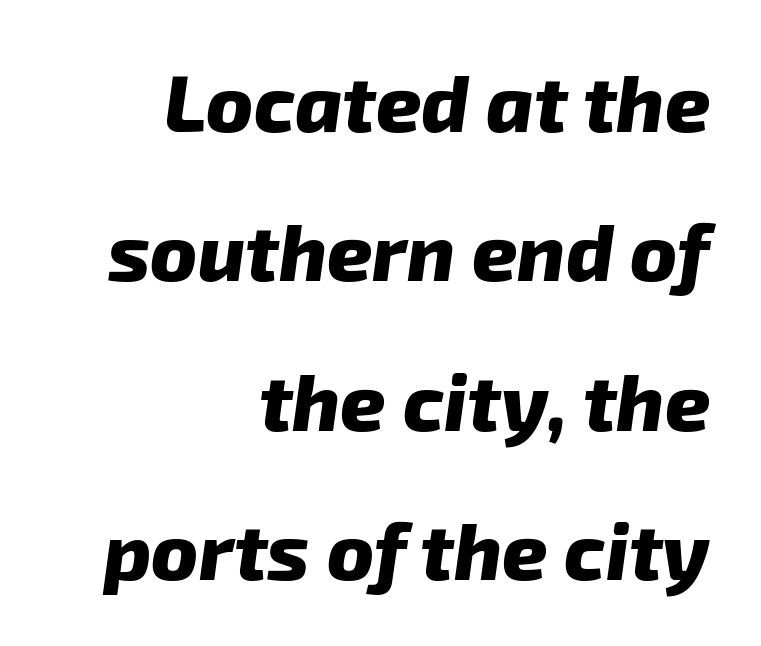
Q: Is the text bold? A: Yes.
Q: Is the typeface a serif or a sans-serif typeface? A: Sans-serif.
Q: Is the text underlined? A: No.
Q: How is the paragraph aligned? A: Right-aligned.
Q: Is the spacing between letters normal or unusually wide? A: Normal.
Q: Width (condensed, normal, or wide)? A: Normal.
Q: Stroke contrast? A: Low.
Q: x-height? A: Medium.
Q: Monospaced? A: No.
